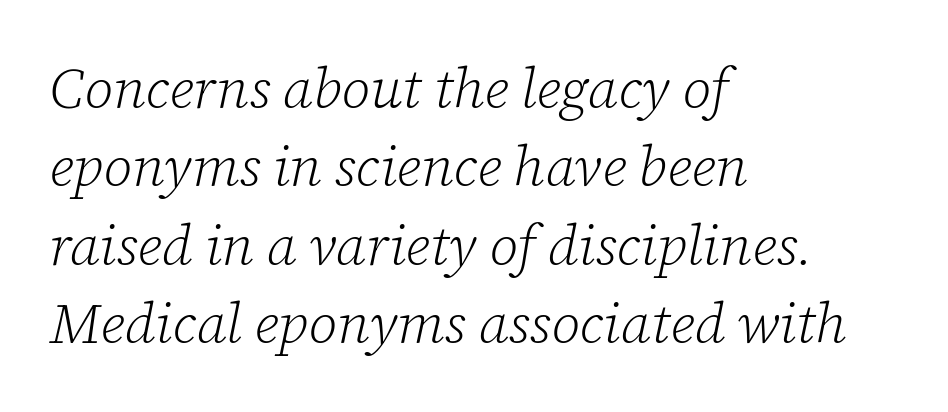
A typesetter would mark this as italic. Left-aligned paragraph, ragged on the right. The designer left line spacing at the default. Is this a fixed-width face? No — the glyphs have proportional, varying widths.
